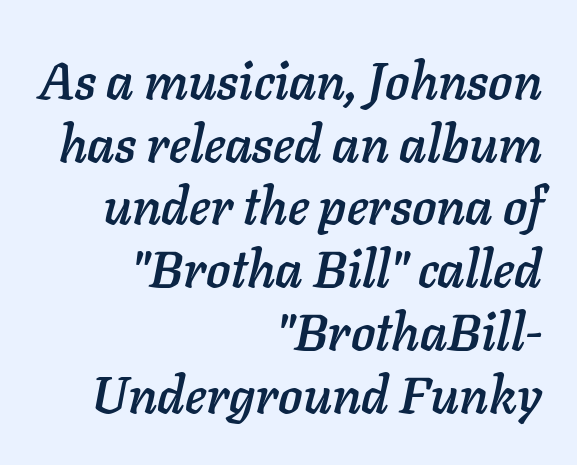
The space directly below the letters is spotless. Alignment: flush right. Note the varied advance widths — an 'i' is clearly narrower than an 'm'. The font's italic variant was chosen for this text. The type is set solid horizontally, with unmodified tracking.
